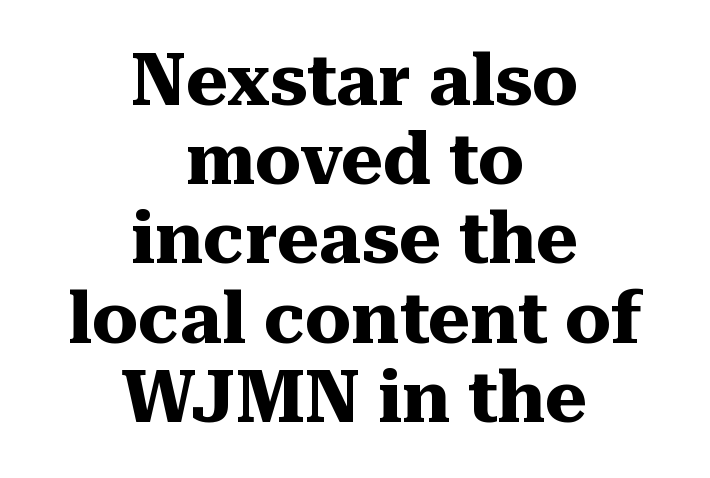
The image shows 72 px heavy serif type, upright; set centered, tight line spacing (1.1x), normal letter spacing, not underlined; medium stroke contrast and a medium x-height.
